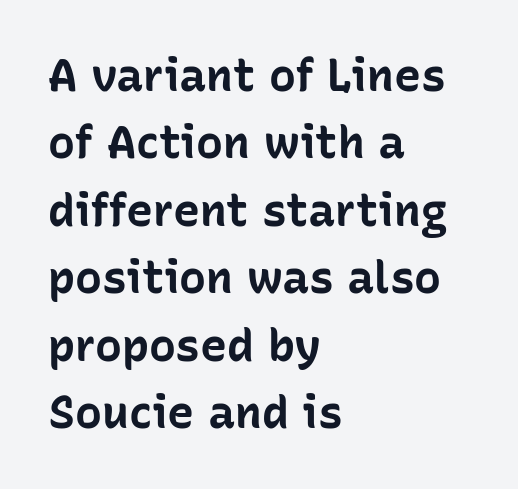
Q: Is the text bold? A: Yes.
Q: Is the text italic (slanted)? A: No, it is upright.
Q: Is the typeface a serif or a sans-serif typeface? A: Sans-serif.
Q: Is the text underlined? A: No.
Q: How is the paragraph aligned? A: Left-aligned.
Q: Is the spacing between letters normal or unusually wide? A: Normal.
Q: Is the spacing between lines tight, normal or loose? A: Normal.
Q: Width (condensed, normal, or wide)? A: Normal.
Q: Stroke contrast? A: Low.
Q: x-height? A: Medium.
Q: Monospaced? A: No.
